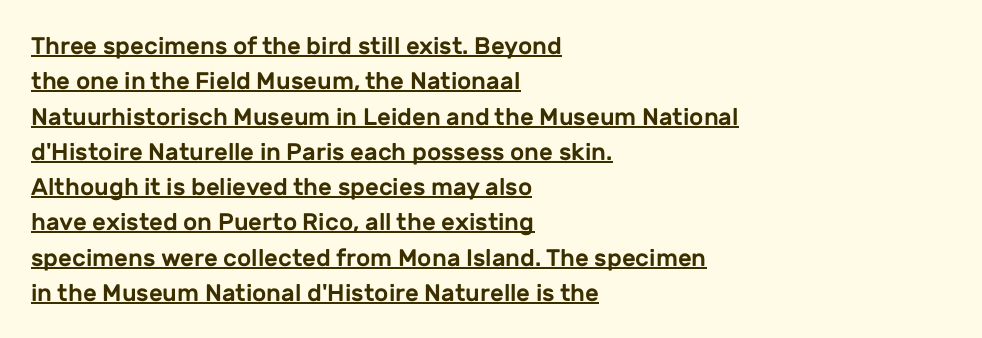
{"italic": "no", "underline": "yes", "align": "left", "line_spacing": "normal", "line_spacing_ratio": 1.47, "letter_spacing": "normal", "letter_spacing_em": 0.0, "glyph_px": 24}
